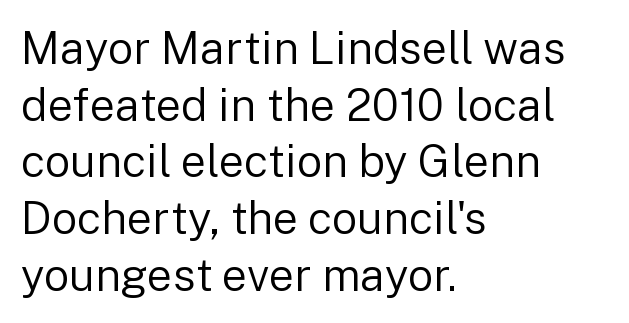
A typesetter would call this zero additional tracking. The rag falls on the right side of this text block. The typesetting does not lean heavy: it is not bold. Has an underline been added? It has not.
